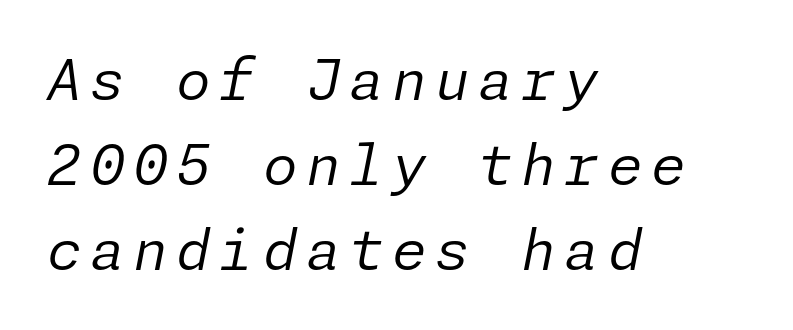
It's the slanting kind of type. The designer left line spacing at the default. On a weight scale, this lands at 450 or below. Descender tails drop into unmarked territory. The setting favours the left margin, as ordinary paragraphs usually do.
